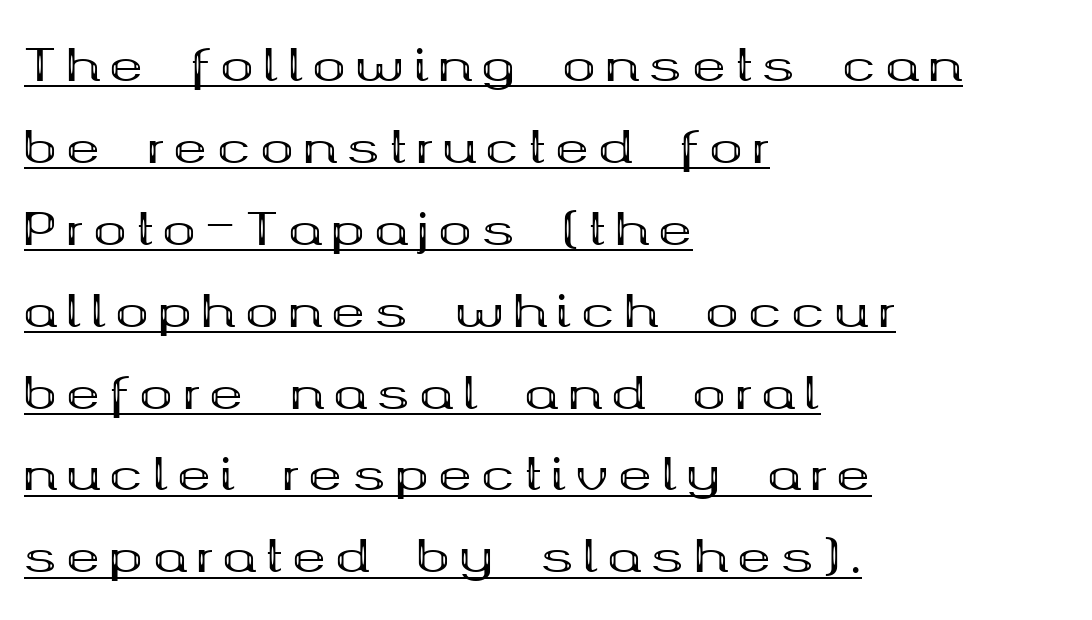
{"serif": "yes", "italic": "no", "bold": "yes", "weight": "bold", "width": "wide", "stroke_contrast": "medium", "x_height": "medium", "monospaced": "no", "underline": "yes", "align": "left", "line_spacing_ratio": 1.82, "letter_spacing": "wide", "letter_spacing_em": 0.21, "glyph_px": 45}
